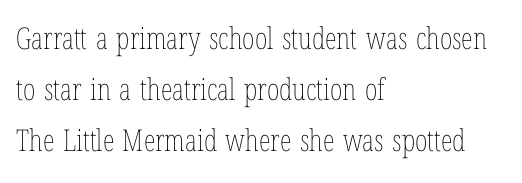
Q: Is the text bold? A: No.
Q: Is the text italic (slanted)? A: No, it is upright.
Q: Is the text underlined? A: No.
Q: How is the paragraph aligned? A: Left-aligned.
Q: Is the spacing between letters normal or unusually wide? A: Normal.
Q: Is the spacing between lines tight, normal or loose? A: Normal.
Q: Width (condensed, normal, or wide)? A: Condensed.
Q: Stroke contrast? A: Low.
Q: x-height? A: Medium.
Q: Monospaced? A: No.
